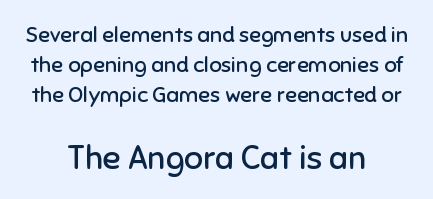
{"serif": "no", "italic": "no", "bold": "no", "weight": "regular", "width": "normal", "stroke_contrast": "low", "x_height": "medium", "monospaced": "no", "underline": "no", "align": "center", "line_spacing": "normal", "line_spacing_ratio": 1.37, "letter_spacing": "normal", "letter_spacing_em": 0.0, "larger_block": "second", "size_ratio": 1.5, "glyph_px": 33}
